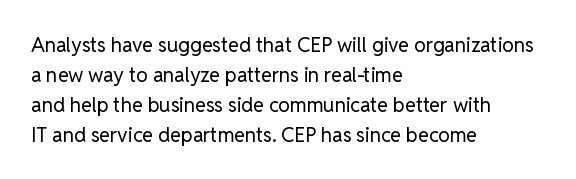
Q: Is the text bold? A: No.
Q: Is the text italic (slanted)? A: No, it is upright.
Q: Is the text underlined? A: No.
Q: How is the paragraph aligned? A: Left-aligned.
Q: Is the spacing between letters normal or unusually wide? A: Normal.
Q: Is the spacing between lines tight, normal or loose? A: Normal.
